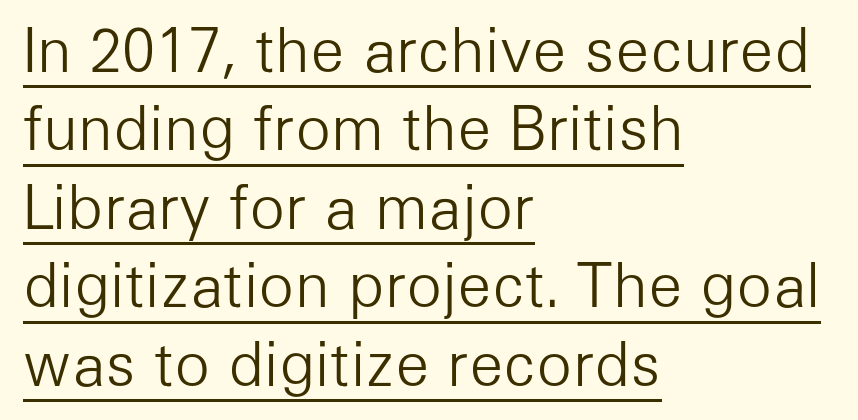
{"serif": "no", "italic": "no", "bold": "no", "weight": "light", "width": "normal", "stroke_contrast": "low", "x_height": "medium", "monospaced": "no", "underline": "yes", "align": "left", "line_spacing": "normal", "line_spacing_ratio": 1.33, "letter_spacing": "normal", "letter_spacing_em": 0.0, "glyph_px": 59}
